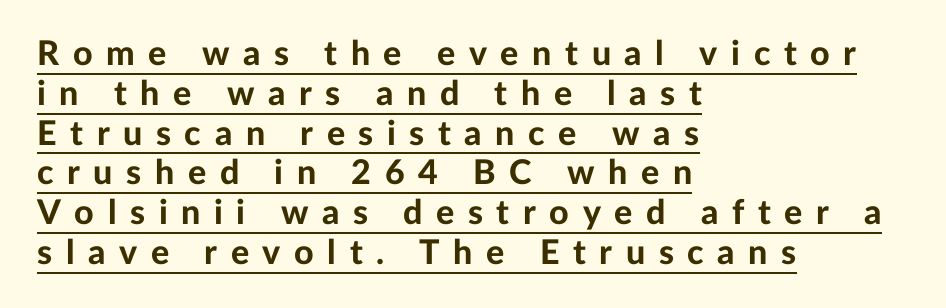
The image shows 34 px bold sans-serif type, upright; set left-aligned, line spacing 1.17x, unusually wide letter spacing (+0.4 em), underlined; low stroke contrast and a medium x-height.
